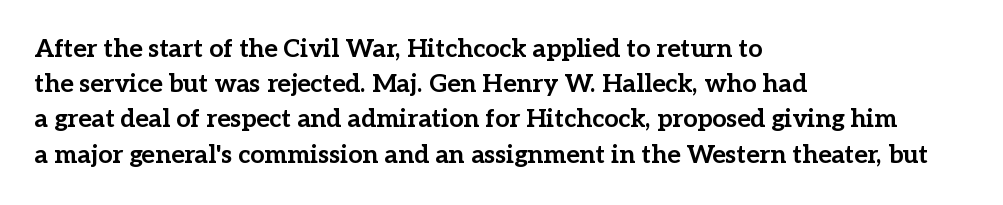
Q: Is the text bold? A: Yes.
Q: Is the text italic (slanted)? A: No, it is upright.
Q: Is the text underlined? A: No.
Q: How is the paragraph aligned? A: Left-aligned.
Q: Is the spacing between letters normal or unusually wide? A: Normal.
Q: Is the spacing between lines tight, normal or loose? A: Normal.
